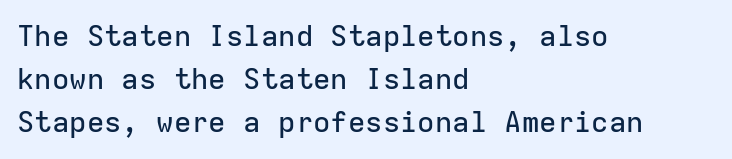
The image shows 29 px sans-serif type, upright, monospaced; set left-aligned, normal line spacing (1.49x), normal letter spacing, not underlined; low stroke contrast and a medium x-height.
